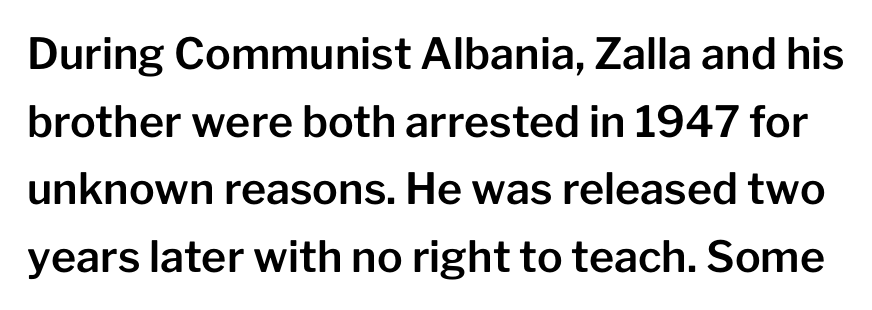
Regarding serifs, this sample does without them. Upright lettering throughout. The type is set solid horizontally, with unmodified tracking. If you measured baseline to baseline, you'd find a middling distance. A typesetter would call this proportional, since set widths differ per character.
